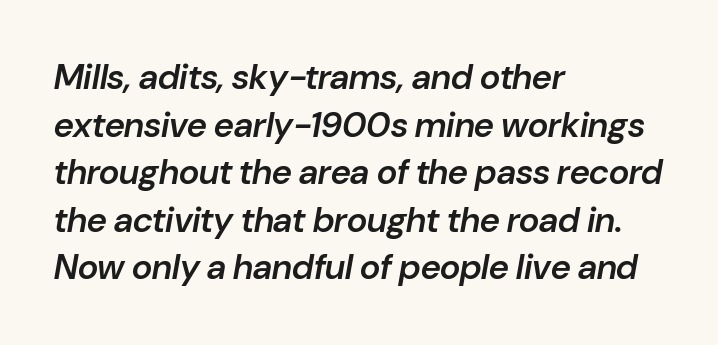
{"italic": "yes", "lean": "right", "slant_degrees": 10, "bold": "semi", "weight": "semibold", "width": "normal", "stroke_contrast": "low", "x_height": "medium", "monospaced": "no", "underline": "no", "align": "left", "line_spacing": "normal", "line_spacing_ratio": 1.36, "letter_spacing": "normal", "letter_spacing_em": 0.0, "glyph_px": 35}
